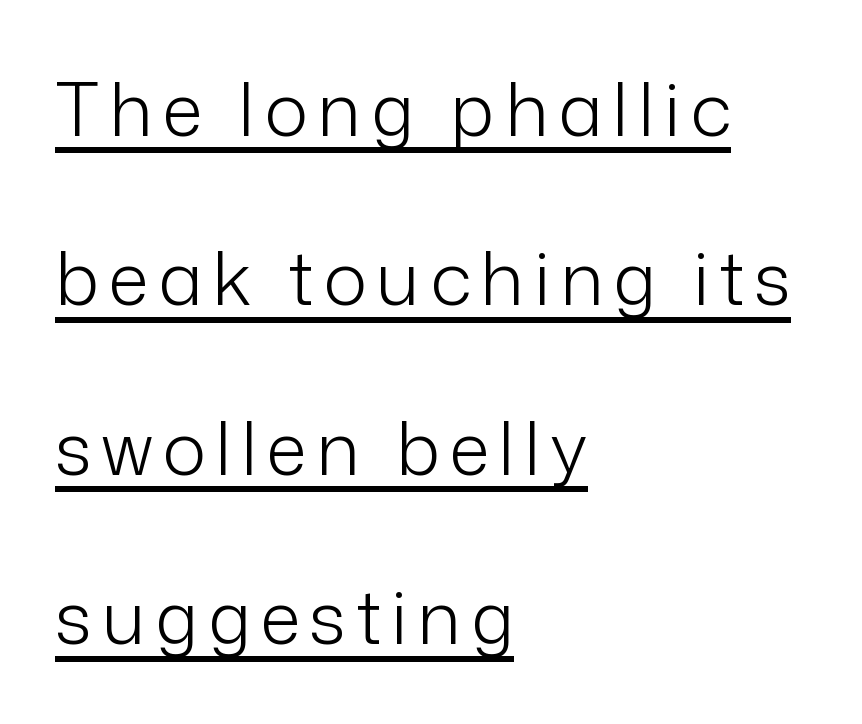
{"serif": "no", "italic": "no", "bold": "no", "weight": "light", "width": "normal", "stroke_contrast": "low", "x_height": "medium", "monospaced": "no", "underline": "yes", "align": "left", "line_spacing": "loose", "line_spacing_ratio": 2.29, "glyph_px": 74}
